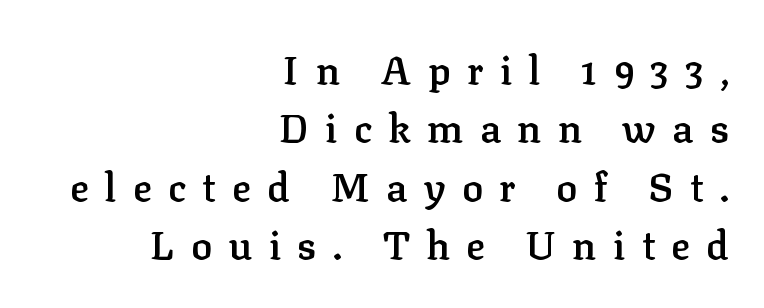
The font family rendered here belongs to the serif group. These lines stack with their right ends in a neat column. The space between consecutive lines is moderate. Stroke thickness is moderately raised; the sample reads as semibold. No italicization has been applied; the sample stays upright. You could only call the tracking loose — the letters float apart.
